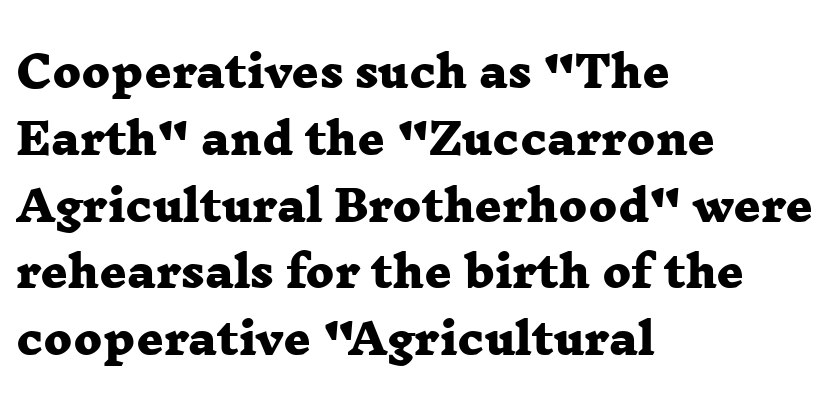
The characters look thick and weighty, a clear bold. The vertical gap from one line to the next is medium. Is this a sans? No — the strokes have serifs. Clear beneath every line of the passage. The typesetter chose a ragged-right arrangement here. The passage shown has conventional tracking throughout.
